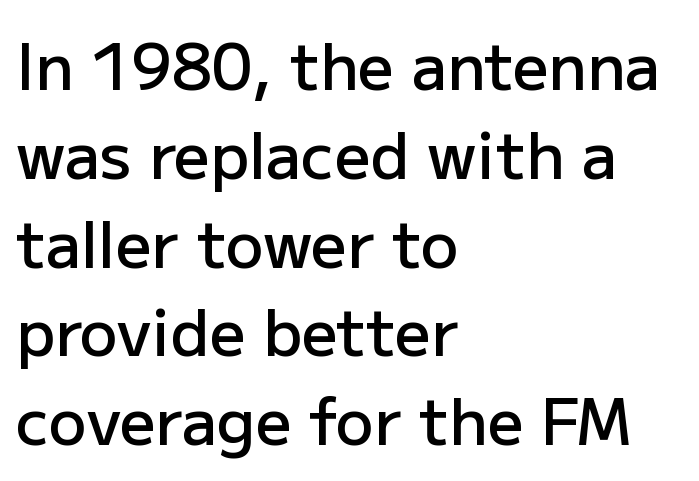
Q: Is the text bold? A: Semi-bold.
Q: Is the text italic (slanted)? A: No, it is upright.
Q: Is the typeface a serif or a sans-serif typeface? A: Sans-serif.
Q: Is the text underlined? A: No.
Q: How is the paragraph aligned? A: Left-aligned.
Q: Is the spacing between letters normal or unusually wide? A: Normal.
Q: Is the spacing between lines tight, normal or loose? A: Normal.
Q: Width (condensed, normal, or wide)? A: Normal.
Q: Stroke contrast? A: Low.
Q: x-height? A: Medium.
Q: Monospaced? A: No.
